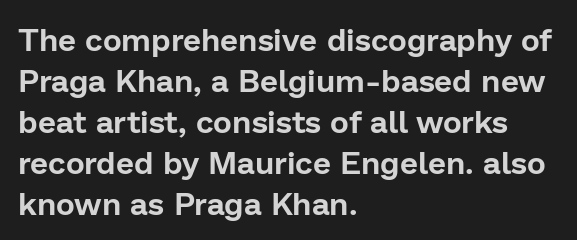
{"serif": "no", "italic": "no", "width": "normal", "stroke_contrast": "low", "x_height": "medium", "monospaced": "no", "underline": "no", "align": "left", "line_spacing": "normal", "line_spacing_ratio": 1.28, "letter_spacing": "normal", "letter_spacing_em": 0.0, "glyph_px": 32}
